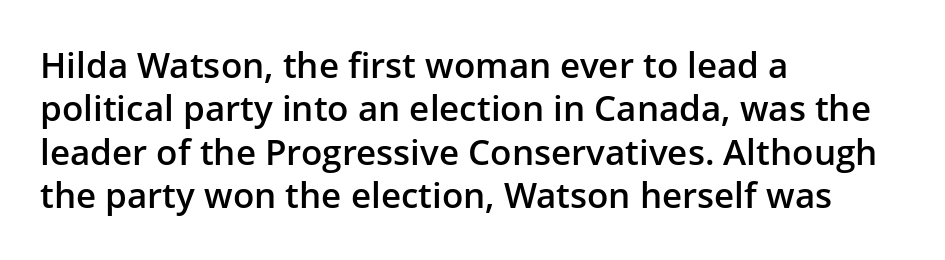
Q: Is the text bold? A: Semi-bold.
Q: Is the text italic (slanted)? A: No, it is upright.
Q: Is the typeface a serif or a sans-serif typeface? A: Sans-serif.
Q: Is the text underlined? A: No.
Q: How is the paragraph aligned? A: Left-aligned.
Q: Is the spacing between letters normal or unusually wide? A: Normal.
Q: Width (condensed, normal, or wide)? A: Normal.
Q: Stroke contrast? A: Low.
Q: x-height? A: Medium.
Q: Monospaced? A: No.
